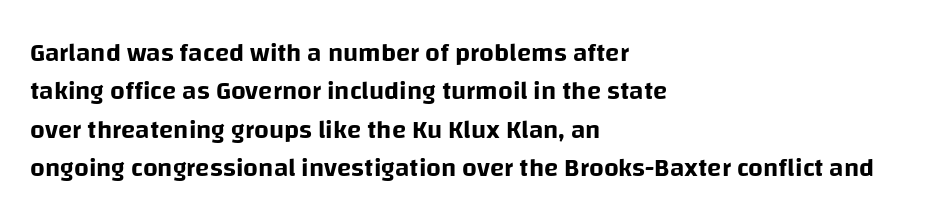
The image shows 26 px text type, upright; set left-aligned, normal line spacing (1.48x), normal letter spacing, not underlined.
